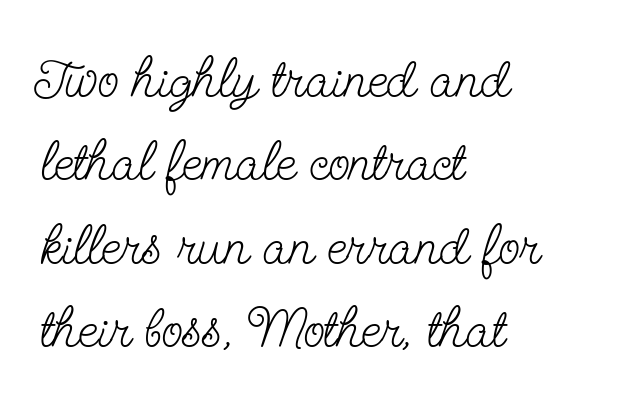
Q: Is the text bold? A: No.
Q: Is the text italic (slanted)? A: Yes.
Q: Is the typeface a serif or a sans-serif typeface? A: Serif.
Q: Is the text underlined? A: No.
Q: How is the paragraph aligned? A: Left-aligned.
Q: Is the spacing between letters normal or unusually wide? A: Normal.
Q: Is the spacing between lines tight, normal or loose? A: Normal.
Q: Width (condensed, normal, or wide)? A: Condensed.
Q: Stroke contrast? A: Low.
Q: x-height? A: Small.
Q: Monospaced? A: No.
